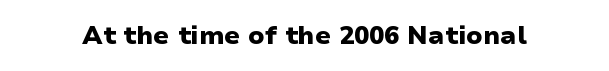
Q: Is the text bold? A: Yes.
Q: Is the text italic (slanted)? A: No, it is upright.
Q: Is the text underlined? A: No.
Q: Is the spacing between letters normal or unusually wide? A: Normal.
